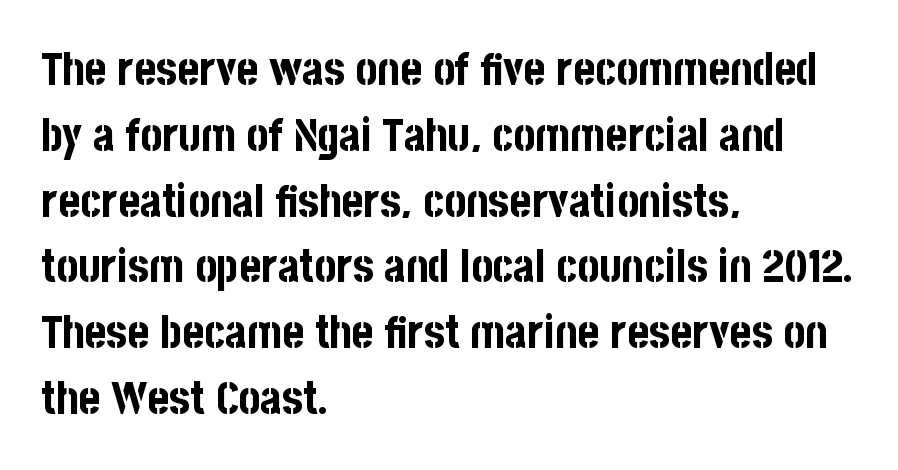
The horizontal fit of the characters is conventional and even. The characters look thick and weighty, a clear bold. Nope, not italic — everything's standing straight. Horizontal alignment here is leftward, the default for most running prose. Plain, unruled lines of type. The face used here is proportionally spaced, like ordinary book or web type.
